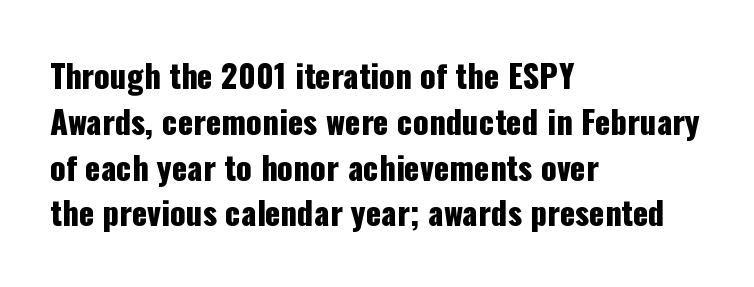
{"serif": "no", "italic": "no", "width": "condensed", "stroke_contrast": "low", "x_height": "medium", "monospaced": "no", "underline": "no", "align": "left", "line_spacing": "normal", "line_spacing_ratio": 1.43, "letter_spacing": "normal", "letter_spacing_em": 0.0, "glyph_px": 32}
